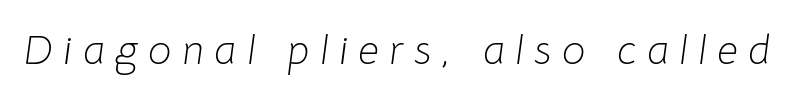
Q: Is the text bold? A: No.
Q: Is the text italic (slanted)? A: Yes, it leans right by about 8 degrees.
Q: Is the text underlined? A: No.
Q: Is the spacing between letters normal or unusually wide? A: Unusually wide.
Q: Width (condensed, normal, or wide)? A: Normal.
Q: Stroke contrast? A: Low.
Q: x-height? A: Medium.
Q: Monospaced? A: No.
